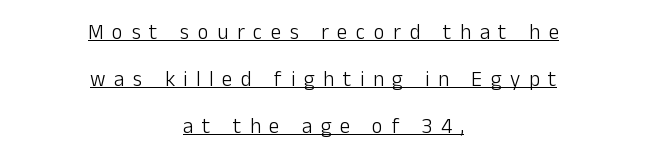
Q: Is the text bold? A: No.
Q: Is the text italic (slanted)? A: No, it is upright.
Q: Is the text underlined? A: Yes.
Q: How is the paragraph aligned? A: Centered.
Q: Is the spacing between letters normal or unusually wide? A: Unusually wide.
Q: Is the spacing between lines tight, normal or loose? A: Loose.
